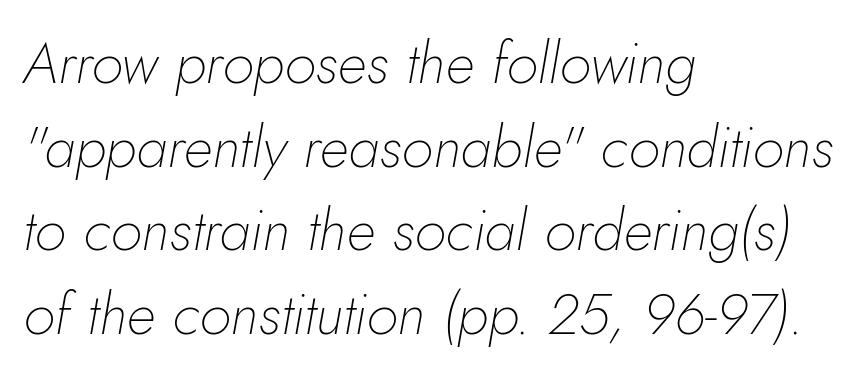
The image shows 58 px thin type, italic (leaning right); set left-aligned, normal line spacing (1.44x), normal letter spacing, not underlined; low stroke contrast and a small x-height.
